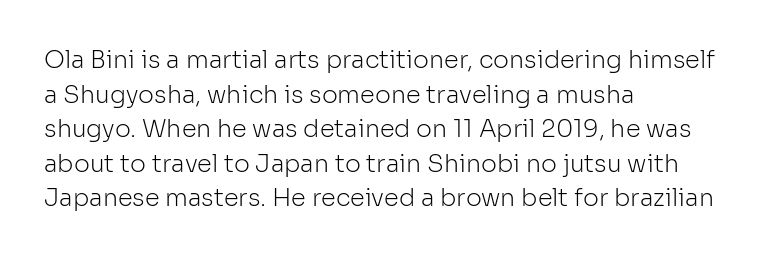
The image shows 24 px text type, upright; set left-aligned, normal line spacing (1.44x), normal letter spacing, not underlined.
